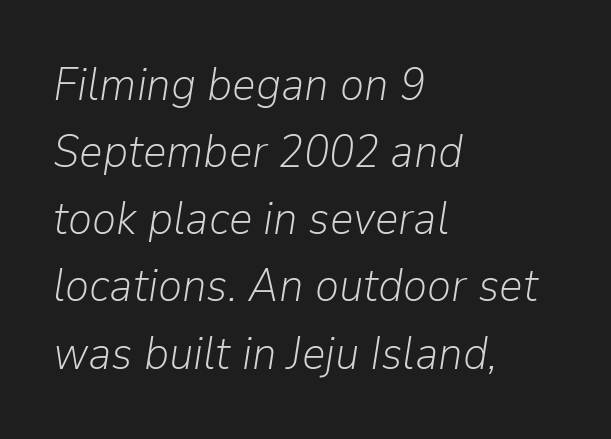
Q: Is the text bold? A: No.
Q: Is the text italic (slanted)? A: Yes, it leans right by about 9 degrees.
Q: Is the text underlined? A: No.
Q: How is the paragraph aligned? A: Left-aligned.
Q: Is the spacing between letters normal or unusually wide? A: Normal.
Q: Is the spacing between lines tight, normal or loose? A: Normal.
Q: Width (condensed, normal, or wide)? A: Normal.
Q: Stroke contrast? A: Low.
Q: x-height? A: Medium.
Q: Monospaced? A: No.
